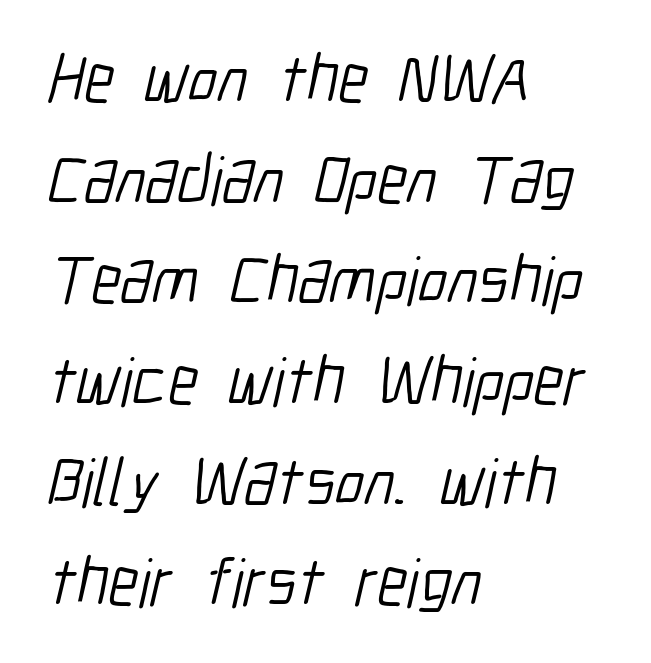
{"serif": "no", "bold": "no", "weight": "light", "width": "condensed", "stroke_contrast": "low", "x_height": "medium", "monospaced": "no", "underline": "no", "align": "left", "line_spacing": "normal", "line_spacing_ratio": 1.48, "letter_spacing": "normal", "letter_spacing_em": 0.0, "glyph_px": 68}
